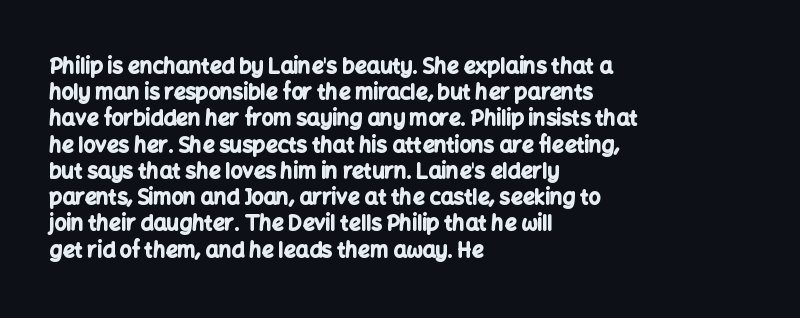
{"italic": "no", "bold": "yes", "underline": "no", "align": "left", "line_spacing": "normal", "line_spacing_ratio": 1.25, "letter_spacing": "normal", "letter_spacing_em": 0.0, "glyph_px": 21}
